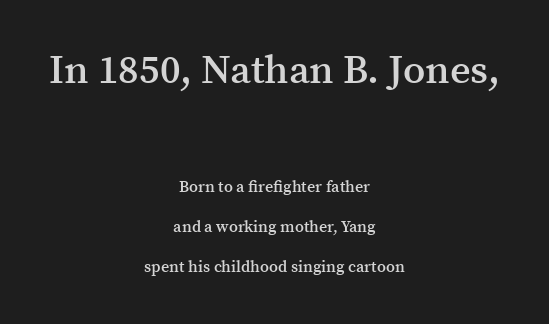
The image shows 40 px semibold serif type, upright; set centered, loose line spacing (2.48x), normal letter spacing, not underlined; the first (top) block is 2.5x larger; medium stroke contrast and a medium x-height.
